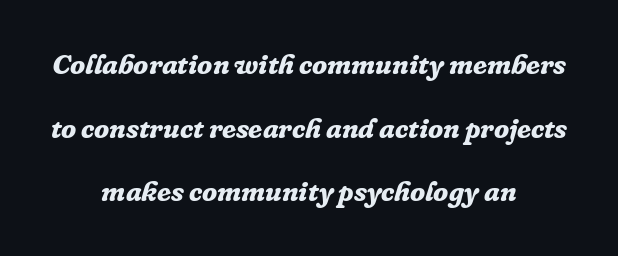
The area under the type is left untouched. Is this a fixed-width face? No — the glyphs have proportional, varying widths. What kind of face is this? One with serifs. The line-height multiplier appears high, well above default. Quick note: italic.
